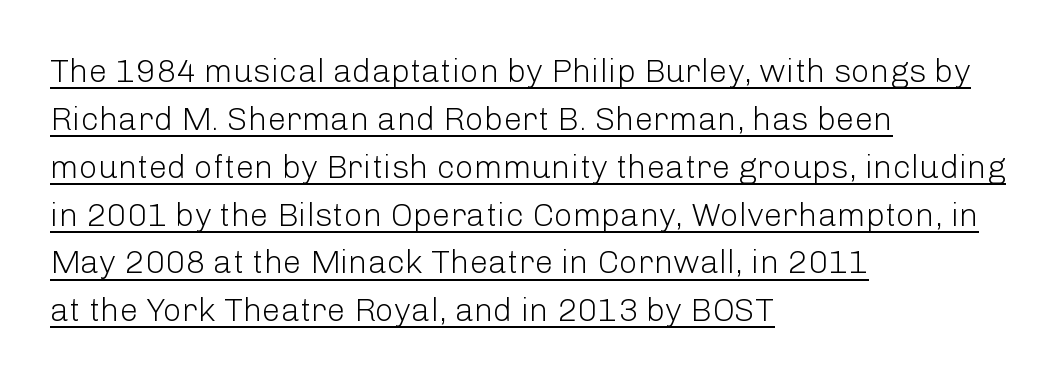
The image shows 33 px light sans-serif type, upright; set left-aligned, normal line spacing (1.45x), normal letter spacing, underlined; low stroke contrast and a medium x-height.
